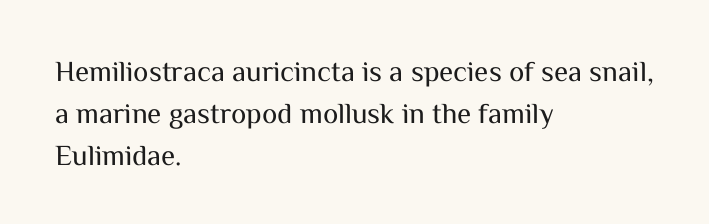
Q: Is the text bold? A: No.
Q: Is the text italic (slanted)? A: No, it is upright.
Q: Is the typeface a serif or a sans-serif typeface? A: Sans-serif.
Q: Is the text underlined? A: No.
Q: How is the paragraph aligned? A: Left-aligned.
Q: Is the spacing between letters normal or unusually wide? A: Normal.
Q: Is the spacing between lines tight, normal or loose? A: Normal.
Q: Width (condensed, normal, or wide)? A: Normal.
Q: Stroke contrast? A: Medium.
Q: x-height? A: Medium.
Q: Monospaced? A: No.
